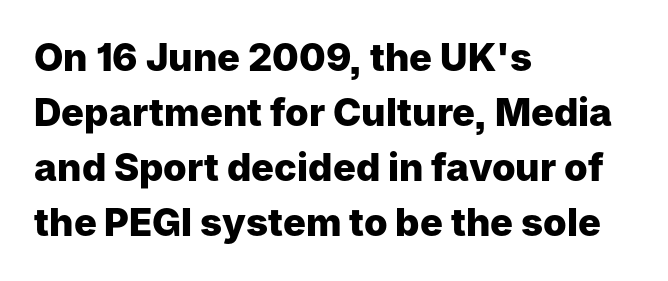
{"serif": "no", "italic": "no", "bold": "yes", "weight": "heavy", "width": "normal", "stroke_contrast": "low", "x_height": "medium", "monospaced": "no", "underline": "no", "align": "left", "line_spacing": "normal", "line_spacing_ratio": 1.45, "letter_spacing": "normal", "letter_spacing_em": 0.0, "glyph_px": 38}
